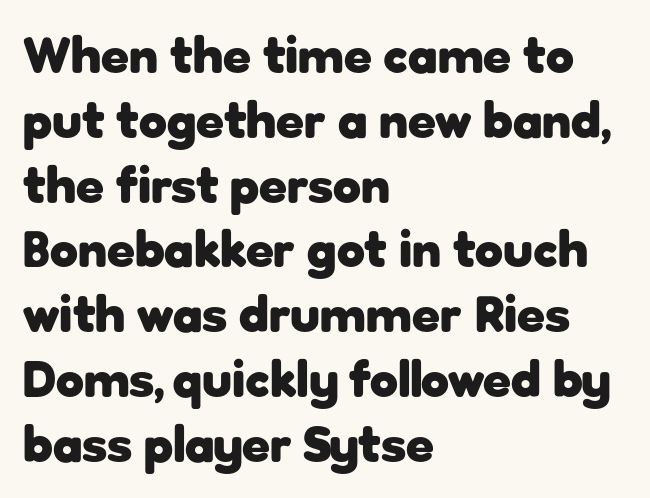
Italic? Not at all — the glyphs are vertical. Where is the straight margin? On the left. Check under the words: just untouched page. On the weight axis this lands at bold, roughly 700.
